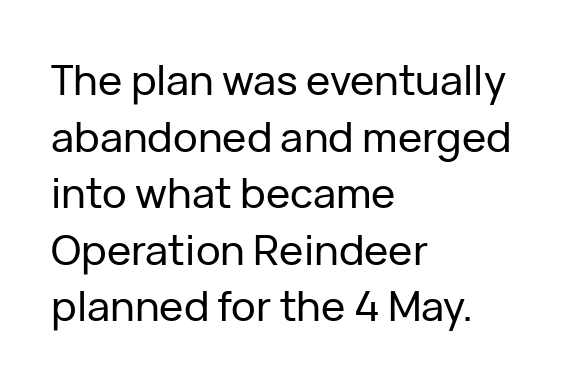
{"serif": "no", "italic": "no", "width": "normal", "stroke_contrast": "low", "x_height": "medium", "monospaced": "no", "underline": "no", "align": "left", "line_spacing": "normal", "line_spacing_ratio": 1.38, "letter_spacing": "normal", "letter_spacing_em": 0.0, "glyph_px": 41}
